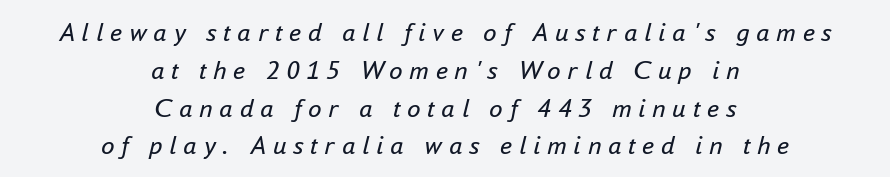
The strokes are not fattened; the text isn't bold. Layout note: lines centered. What's the leading like? Ordinary, nothing unusual. Does extra space separate the letters? Yes, quite a lot of it. This is oblique type, the kind used for emphasis or titles.
